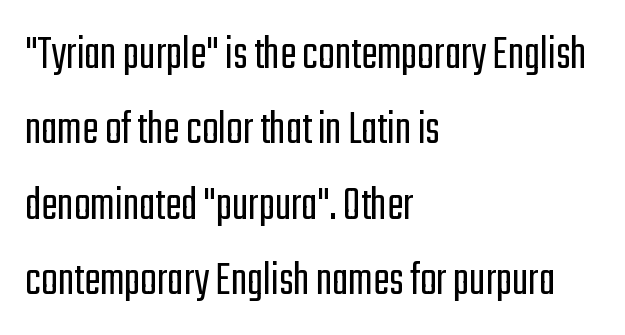
{"serif": "no", "italic": "no", "bold": "no", "weight": "light", "width": "condensed", "stroke_contrast": "low", "x_height": "medium", "monospaced": "no", "underline": "no", "align": "left", "line_spacing": "normal", "line_spacing_ratio": 1.54, "letter_spacing": "normal", "letter_spacing_em": 0.0, "glyph_px": 49}
